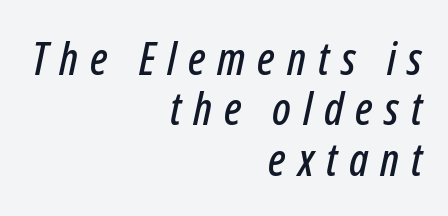
{"italic": "yes", "lean": "right", "slant_degrees": 12, "width": "condensed", "stroke_contrast": "low", "x_height": "medium", "monospaced": "no", "underline": "no", "align": "right", "line_spacing": "tight", "line_spacing_ratio": 1.12, "letter_spacing": "wide", "letter_spacing_em": 0.26, "glyph_px": 45}
